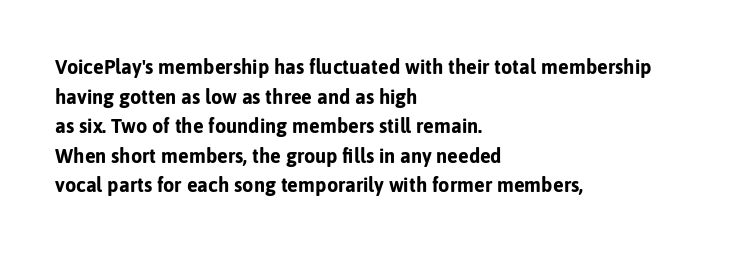
{"italic": "no", "bold": "yes", "underline": "no", "align": "left", "line_spacing": "normal", "line_spacing_ratio": 1.48, "letter_spacing": "normal", "letter_spacing_em": 0.0, "glyph_px": 20}
